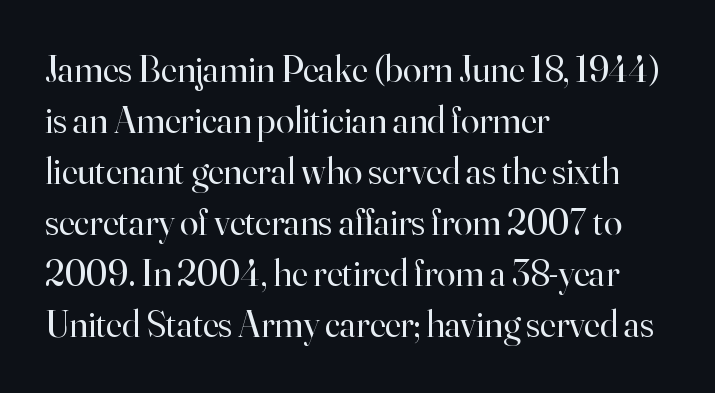
The image shows 37 px regular-weight serif type, upright; set left-aligned, normal line spacing (1.38x), normal letter spacing, not underlined; high stroke contrast and a small x-height.
